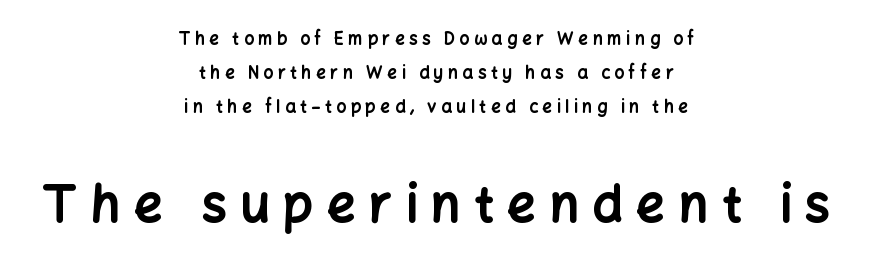
Q: Is the text bold? A: Yes.
Q: Is the text italic (slanted)? A: No, it is upright.
Q: Is the typeface a serif or a sans-serif typeface? A: Sans-serif.
Q: Is the text underlined? A: No.
Q: How is the paragraph aligned? A: Centered.
Q: Is the spacing between letters normal or unusually wide? A: Unusually wide.
Q: Is the spacing between lines tight, normal or loose? A: Loose.
Q: Which block of text is set in a larger size, the first (top) or the second (bottom)? A: The second (bottom) one.
Q: Width (condensed, normal, or wide)? A: Normal.
Q: Stroke contrast? A: Low.
Q: x-height? A: Medium.
Q: Monospaced? A: No.
